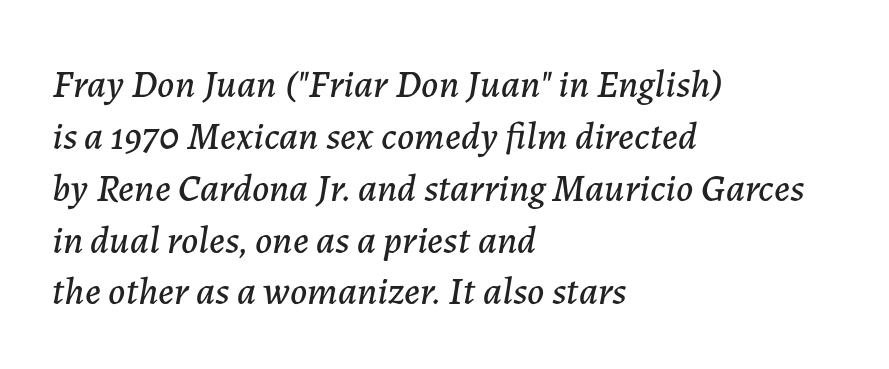
The image shows 39 px text type, italic (leaning right); set left-aligned, normal line spacing (1.33x), normal letter spacing, not underlined; low stroke contrast and a medium x-height.
